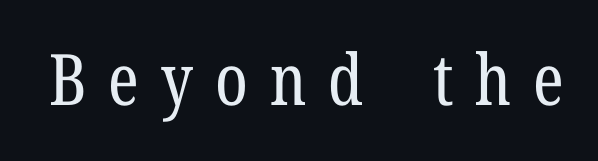
{"serif": "yes", "italic": "no", "bold": "no", "weight": "regular", "width": "condensed", "stroke_contrast": "low", "x_height": "medium", "monospaced": "no", "underline": "no", "letter_spacing": "wide", "letter_spacing_em": 0.31, "glyph_px": 71}
